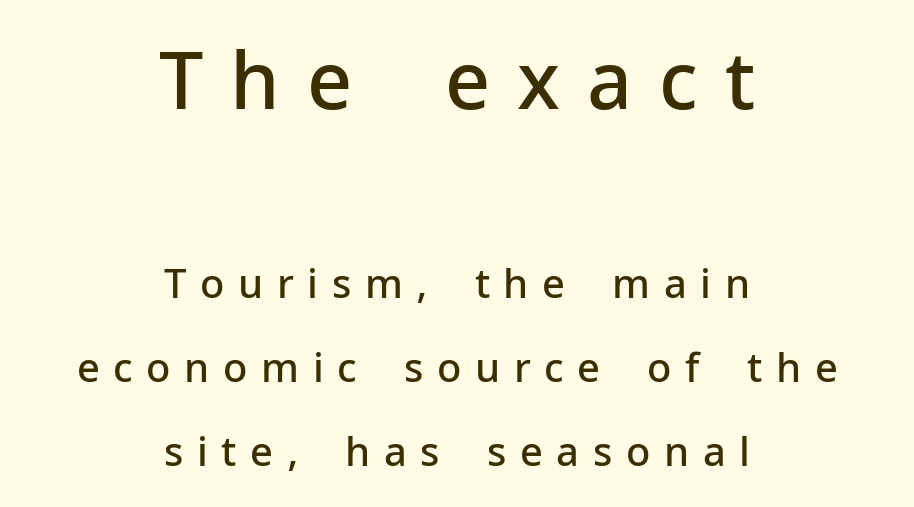
Q: Is the text bold? A: Semi-bold.
Q: Is the text italic (slanted)? A: No, it is upright.
Q: Is the typeface a serif or a sans-serif typeface? A: Sans-serif.
Q: Is the text underlined? A: No.
Q: How is the paragraph aligned? A: Centered.
Q: Is the spacing between letters normal or unusually wide? A: Unusually wide.
Q: Is the spacing between lines tight, normal or loose? A: Loose.
Q: Which block of text is set in a larger size, the first (top) or the second (bottom)? A: The first (top) one.
Q: Width (condensed, normal, or wide)? A: Normal.
Q: Stroke contrast? A: Low.
Q: x-height? A: Medium.
Q: Monospaced? A: No.
